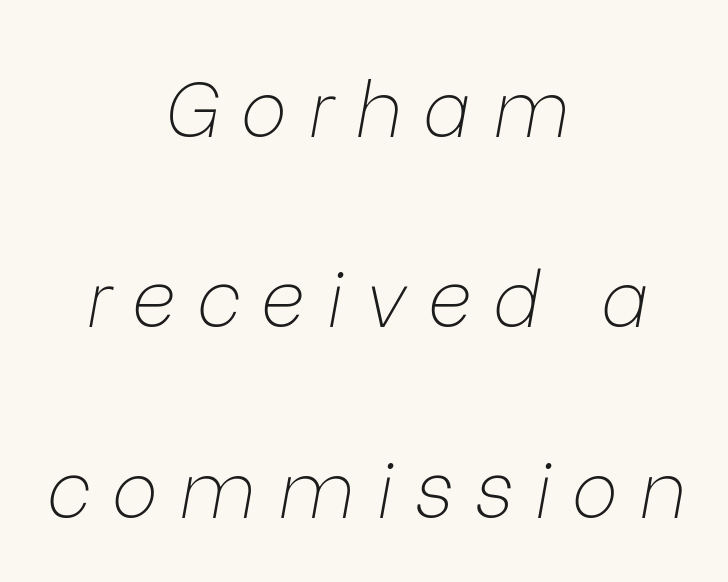
Is there much room between lines? Yes — plenty of vertical air separates them. This reads as an unemphasized weight, regular at the heaviest. Underlining? Definitely not there. Rendered with sloped, italic letterforms.
